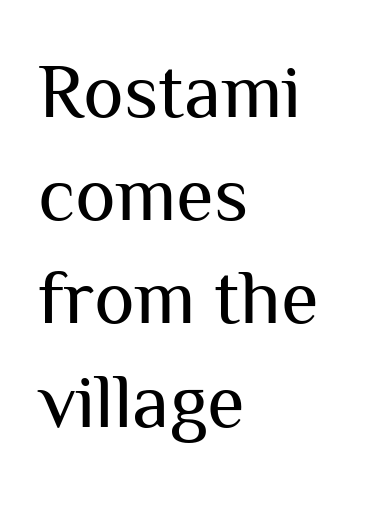
The image shows 77 px regular-weight sans-serif type, upright; set left-aligned, normal line spacing (1.34x), normal letter spacing, not underlined; medium stroke contrast and a medium x-height.
